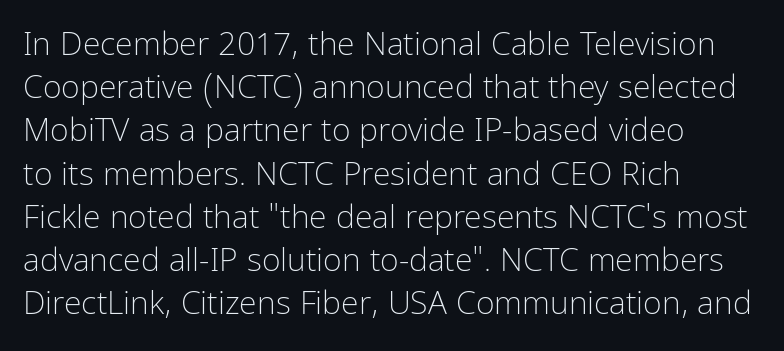
Q: Is the text bold? A: No.
Q: Is the text italic (slanted)? A: No, it is upright.
Q: Is the typeface a serif or a sans-serif typeface? A: Sans-serif.
Q: Is the text underlined? A: No.
Q: How is the paragraph aligned? A: Left-aligned.
Q: Is the spacing between letters normal or unusually wide? A: Normal.
Q: Is the spacing between lines tight, normal or loose? A: Normal.
Q: Width (condensed, normal, or wide)? A: Condensed.
Q: Stroke contrast? A: Low.
Q: x-height? A: Medium.
Q: Monospaced? A: No.
